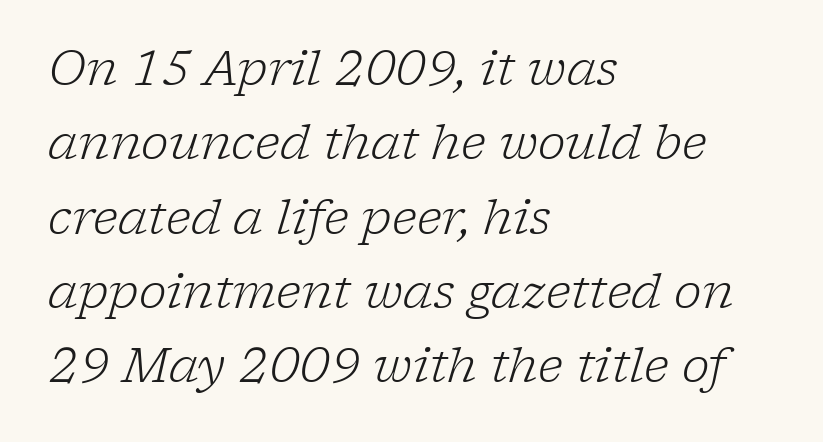
The typography opts for an oblique posture over an upright one. In CSS terms this would be text-align: left. Is the letter spacing exaggerated? No — it looks like the ordinary default. Underline: absent. The letters advance in unequal steps, a hallmark of proportional type.
